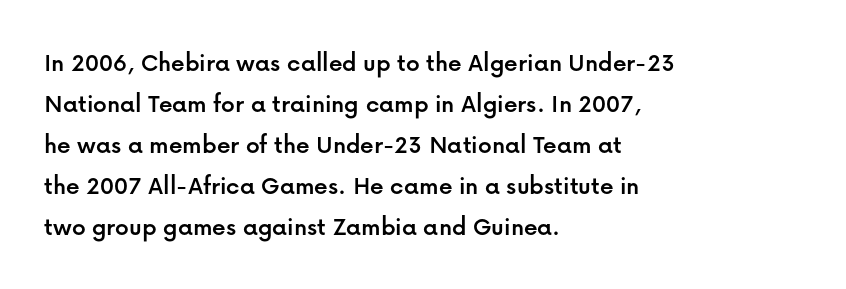
Underlining? Definitely not there. The passage shown stacks its lines at a standard gap. Tall strokes in this sample are plumb rather than angled. Is the block centered? No — it sits flush against the left margin.
